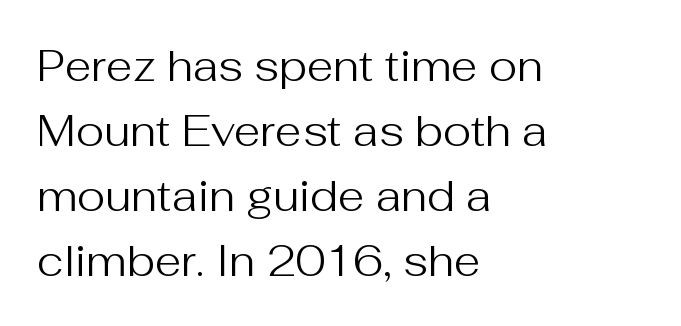
{"serif": "no", "italic": "no", "bold": "no", "weight": "regular", "width": "normal", "stroke_contrast": "medium", "x_height": "medium", "monospaced": "no", "underline": "no", "align": "left", "line_spacing": "normal", "line_spacing_ratio": 1.51, "letter_spacing": "normal", "letter_spacing_em": 0.0, "glyph_px": 43}
